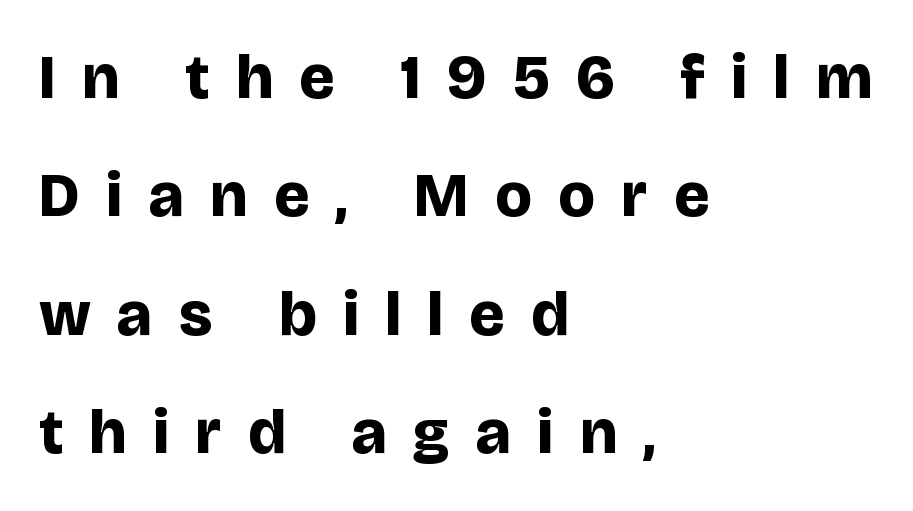
Q: Is the text bold? A: Yes.
Q: Is the text italic (slanted)? A: No, it is upright.
Q: Is the typeface a serif or a sans-serif typeface? A: Sans-serif.
Q: Is the text underlined? A: No.
Q: How is the paragraph aligned? A: Left-aligned.
Q: Is the spacing between letters normal or unusually wide? A: Unusually wide.
Q: Width (condensed, normal, or wide)? A: Normal.
Q: Stroke contrast? A: Low.
Q: x-height? A: Large.
Q: Monospaced? A: No.
